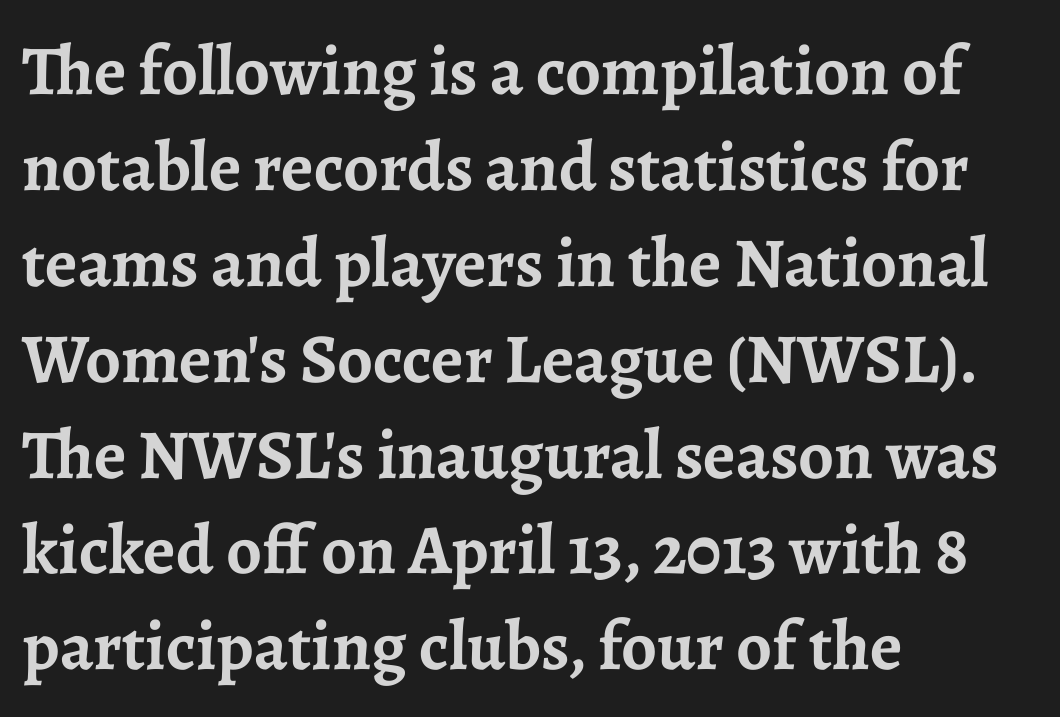
{"serif": "yes", "italic": "no", "bold": "yes", "weight": "semibold", "width": "normal", "stroke_contrast": "low", "x_height": "medium", "monospaced": "no", "underline": "no", "align": "left", "line_spacing": "normal", "line_spacing_ratio": 1.37, "letter_spacing": "normal", "letter_spacing_em": 0.0, "glyph_px": 70}
